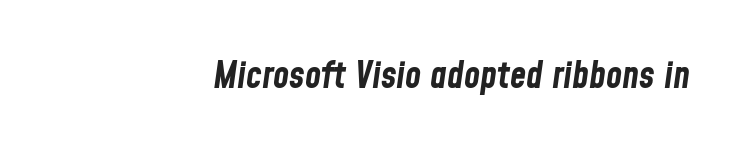
The image shows 37 px bold, condensed type, italic (leaning right); set right-aligned, normal letter spacing, not underlined; low stroke contrast and a medium x-height.
